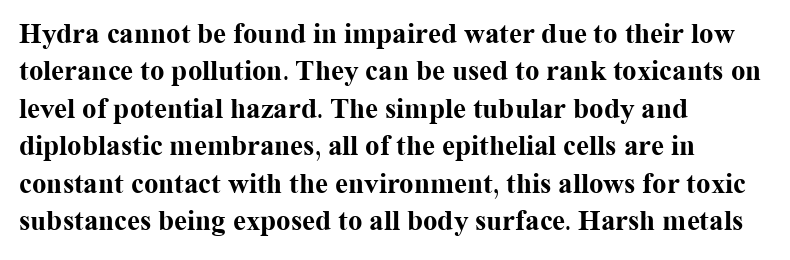
Underline: absent. Type style note: has serifs. Emphasis by weight is at full strength: bold. These lines keep a tight, regular rhythm from letter to letter. Which margin do the lines hug? The left one — the right edge is uneven. What's the leading like? Ordinary, nothing unusual.
